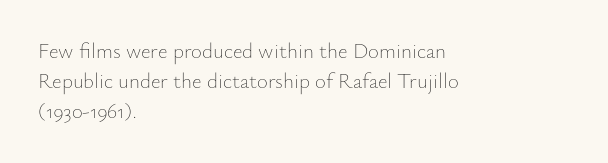
{"italic": "no", "bold": "no", "underline": "no", "align": "left", "line_spacing": "normal", "line_spacing_ratio": 1.42, "letter_spacing": "normal", "letter_spacing_em": 0.0, "glyph_px": 21}
